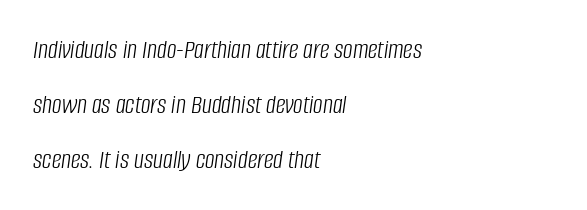
Q: Is the text bold? A: No.
Q: Is the text italic (slanted)? A: Yes, it leans right by about 8 degrees.
Q: Is the text underlined? A: No.
Q: How is the paragraph aligned? A: Left-aligned.
Q: Is the spacing between letters normal or unusually wide? A: Normal.
Q: Is the spacing between lines tight, normal or loose? A: Loose.
